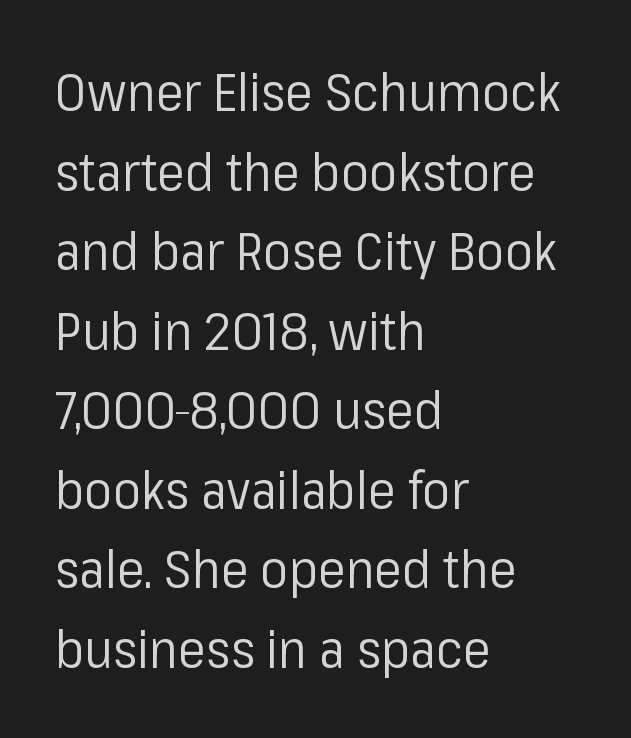
The image shows 52 px regular-weight sans-serif type, upright; set left-aligned, normal line spacing (1.53x), normal letter spacing, not underlined; low stroke contrast and a medium x-height.
